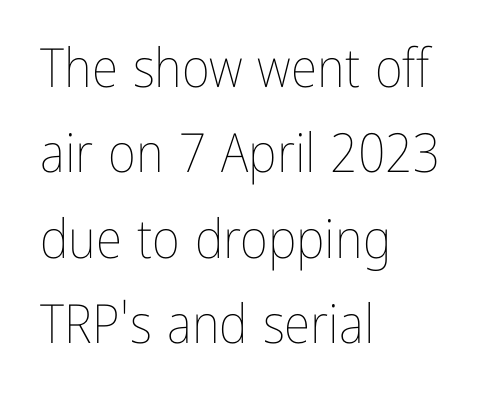
A light-to-regular cut is what we see here. Only glyphs here, with clear space below each row. Do the characters align in a grid? No, the font is proportional. Here the glyphs are tracked normally, forming tight word shapes. The paragraph has a hard left edge and a soft right edge. Quick note: interline space is typical.
